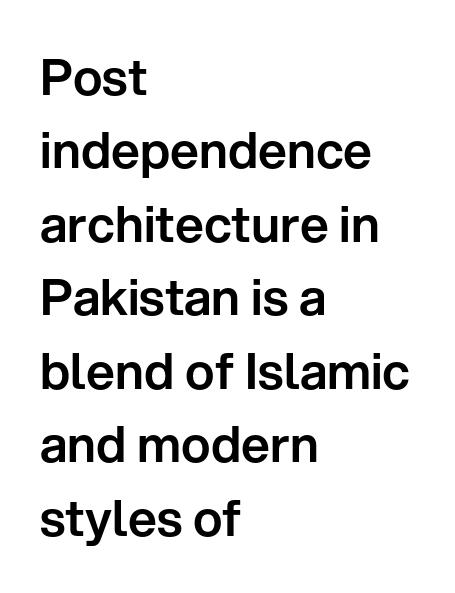
{"serif": "no", "italic": "no", "width": "normal", "stroke_contrast": "low", "x_height": "medium", "monospaced": "no", "underline": "no", "align": "left", "line_spacing": "normal", "line_spacing_ratio": 1.47, "letter_spacing": "normal", "letter_spacing_em": 0.0, "glyph_px": 50}
